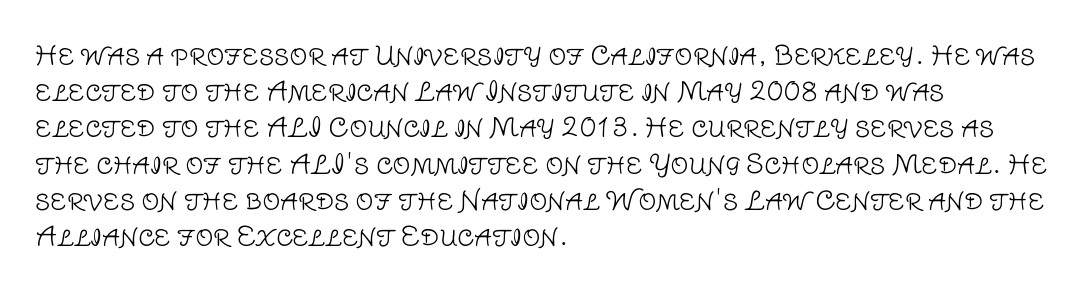
Q: Is the text bold? A: No.
Q: Is the text italic (slanted)? A: Yes.
Q: Is the text underlined? A: No.
Q: How is the paragraph aligned? A: Left-aligned.
Q: Is the spacing between letters normal or unusually wide? A: Normal.
Q: Is the spacing between lines tight, normal or loose? A: Normal.
